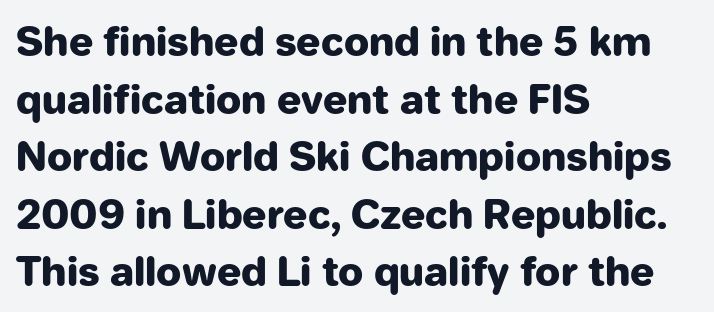
Q: Is the text bold? A: Yes.
Q: Is the text italic (slanted)? A: No, it is upright.
Q: Is the typeface a serif or a sans-serif typeface? A: Sans-serif.
Q: Is the text underlined? A: No.
Q: How is the paragraph aligned? A: Left-aligned.
Q: Is the spacing between letters normal or unusually wide? A: Normal.
Q: Is the spacing between lines tight, normal or loose? A: Normal.
Q: Width (condensed, normal, or wide)? A: Normal.
Q: Stroke contrast? A: Low.
Q: x-height? A: Medium.
Q: Monospaced? A: No.
